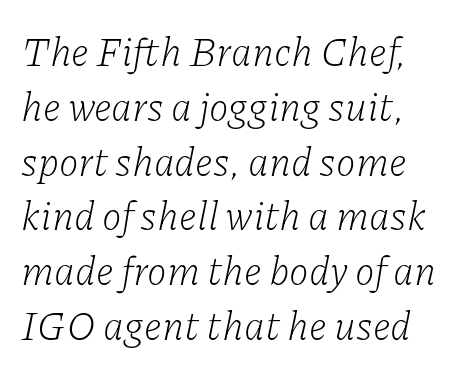
Q: Is the text bold? A: No.
Q: Is the text italic (slanted)? A: Yes, it leans right by about 11 degrees.
Q: Is the typeface a serif or a sans-serif typeface? A: Serif.
Q: Is the text underlined? A: No.
Q: Is the spacing between letters normal or unusually wide? A: Normal.
Q: Is the spacing between lines tight, normal or loose? A: Normal.
Q: Width (condensed, normal, or wide)? A: Normal.
Q: Stroke contrast? A: Low.
Q: x-height? A: Medium.
Q: Monospaced? A: No.
